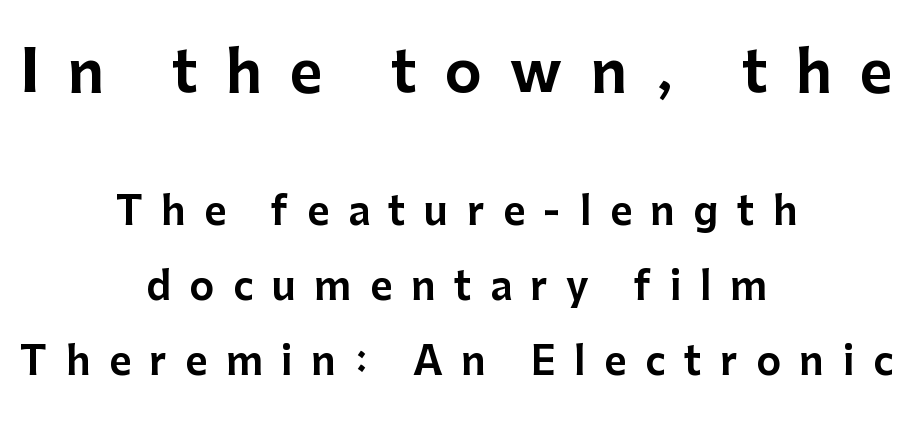
Q: Is the text italic (slanted)? A: No, it is upright.
Q: Is the typeface a serif or a sans-serif typeface? A: Sans-serif.
Q: Is the text underlined? A: No.
Q: How is the paragraph aligned? A: Centered.
Q: Is the spacing between letters normal or unusually wide? A: Unusually wide.
Q: Is the spacing between lines tight, normal or loose? A: Loose.
Q: Which block of text is set in a larger size, the first (top) or the second (bottom)? A: The first (top) one.
Q: Width (condensed, normal, or wide)? A: Normal.
Q: Stroke contrast? A: Low.
Q: x-height? A: Medium.
Q: Monospaced? A: No.
